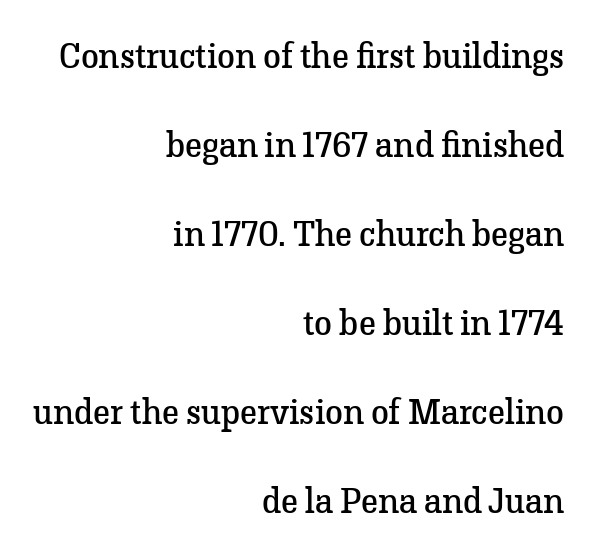
Designer's note — italics off, roman on. Students, note that the glyphs here touch the page at normal intervals. Little horizontal feet cap the strokes, marking this as serif type. Every row of glyphs terminates at an identical x-position on the right. Summary of vertical rhythm: relaxed, with wide interline spacing.
